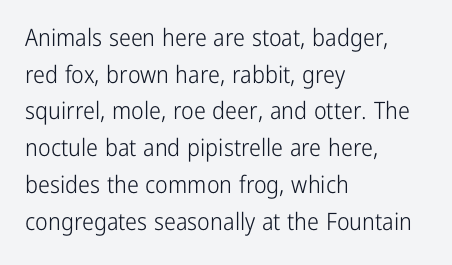
Standard letterfit; no display-style spreading of the glyphs. No chunkiness to these letters — they're not bold. This is roman type, the default non-slanted kind. Does the copy run flush right? No — it runs flush left.
